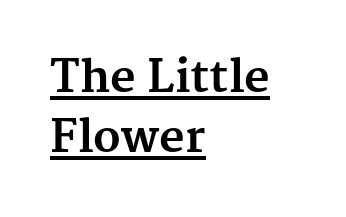
Looks like regular typesetting: each glyph gets only the width it needs. Normally led — the rows are evenly, conventionally spaced. The font family rendered here belongs to the serif group. The lines in this sample share a left origin and differ only in where they stop. Heavy-handed strokes throughout: this text is bold.
